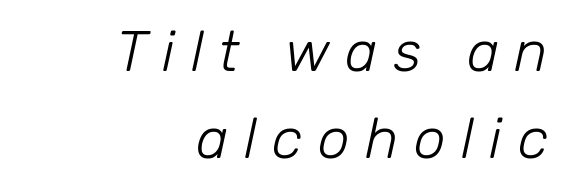
{"italic": "yes", "lean": "right", "slant_degrees": 12, "bold": "no", "weight": "light", "width": "normal", "stroke_contrast": "low", "x_height": "medium", "monospaced": "no", "underline": "no", "align": "right", "line_spacing": "normal", "line_spacing_ratio": 1.52, "letter_spacing": "wide", "letter_spacing_em": 0.27, "glyph_px": 57}
